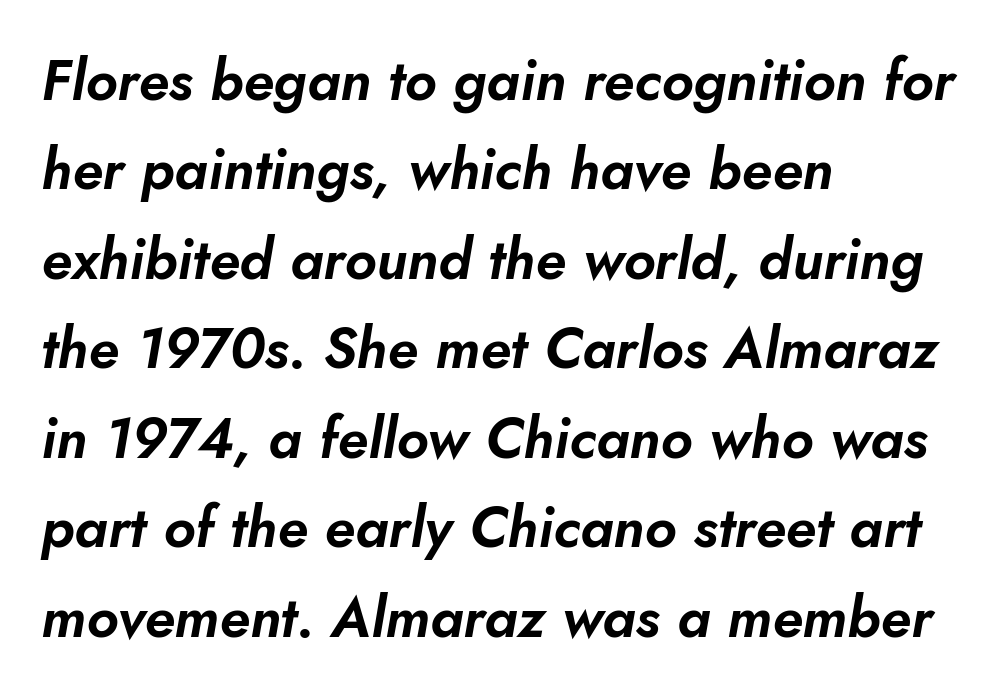
Q: Is the text italic (slanted)? A: Yes, it leans right by about 10 degrees.
Q: Is the text underlined? A: No.
Q: How is the paragraph aligned? A: Left-aligned.
Q: Is the spacing between letters normal or unusually wide? A: Normal.
Q: Is the spacing between lines tight, normal or loose? A: Normal.
Q: Width (condensed, normal, or wide)? A: Normal.
Q: Stroke contrast? A: Low.
Q: x-height? A: Small.
Q: Monospaced? A: No.
